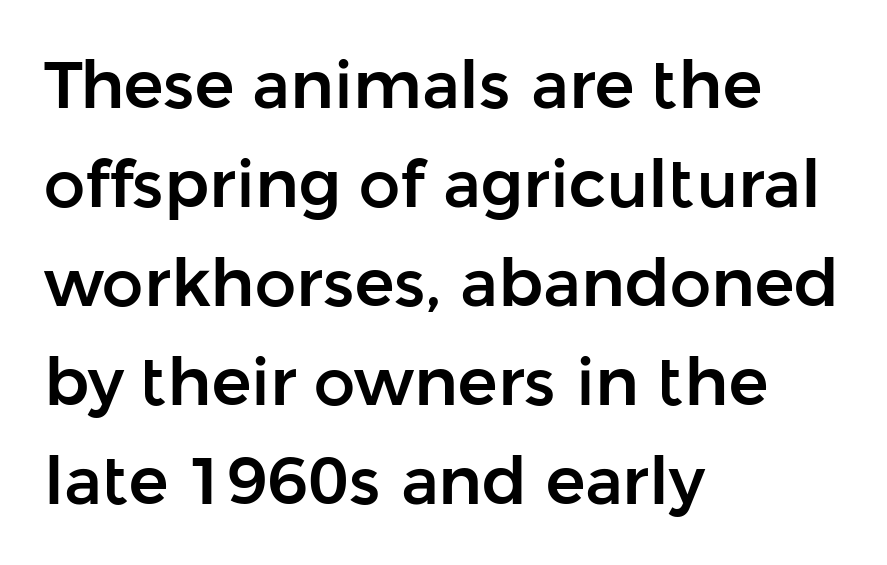
Q: Is the text italic (slanted)? A: No, it is upright.
Q: Is the typeface a serif or a sans-serif typeface? A: Sans-serif.
Q: Is the text underlined? A: No.
Q: How is the paragraph aligned? A: Left-aligned.
Q: Is the spacing between letters normal or unusually wide? A: Normal.
Q: Is the spacing between lines tight, normal or loose? A: Normal.
Q: Width (condensed, normal, or wide)? A: Normal.
Q: Stroke contrast? A: Low.
Q: x-height? A: Medium.
Q: Monospaced? A: No.
